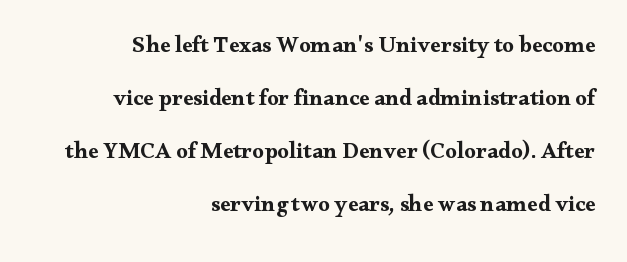
{"italic": "no", "bold": "yes", "underline": "no", "align": "right", "line_spacing": "loose", "line_spacing_ratio": 2.31, "letter_spacing": "normal", "letter_spacing_em": 0.0, "glyph_px": 23}
